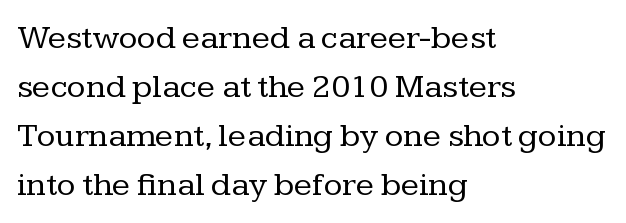
The image shows 34 px regular-weight serif type, upright; set left-aligned, normal line spacing (1.44x), normal letter spacing, not underlined; low stroke contrast and a medium x-height.
